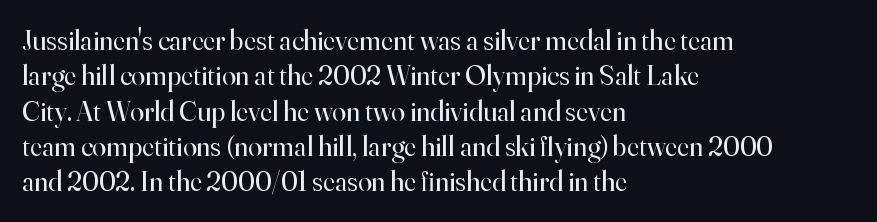
The image shows 28 px regular-weight serif type, upright; set left-aligned, normal line spacing (1.26x), normal letter spacing, not underlined; high stroke contrast and a small x-height.
